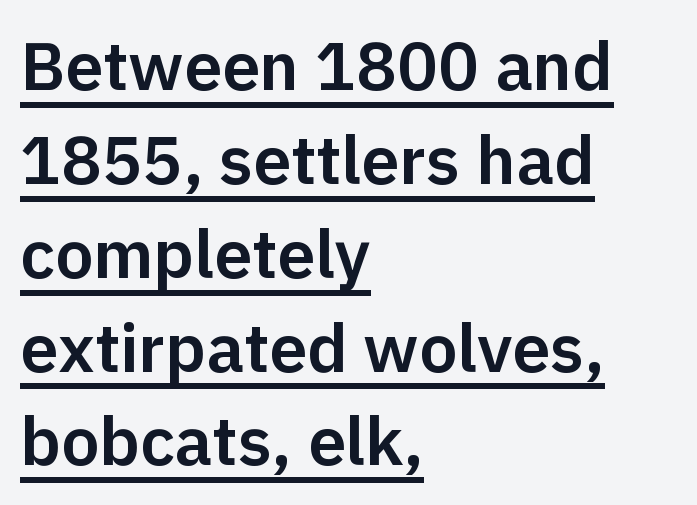
Q: Is the text italic (slanted)? A: No, it is upright.
Q: Is the typeface a serif or a sans-serif typeface? A: Sans-serif.
Q: Is the text underlined? A: Yes.
Q: How is the paragraph aligned? A: Left-aligned.
Q: Is the spacing between letters normal or unusually wide? A: Normal.
Q: Is the spacing between lines tight, normal or loose? A: Normal.
Q: Width (condensed, normal, or wide)? A: Normal.
Q: Stroke contrast? A: Low.
Q: x-height? A: Medium.
Q: Monospaced? A: No.
